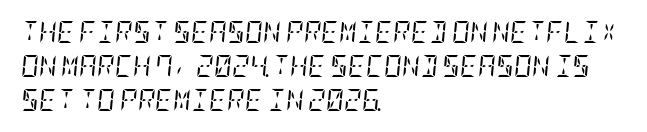
Q: Is the text bold? A: No.
Q: Is the text italic (slanted)? A: Yes, it leans right by about 5 degrees.
Q: Is the text underlined? A: No.
Q: How is the paragraph aligned? A: Left-aligned.
Q: Is the spacing between letters normal or unusually wide? A: Normal.
Q: Is the spacing between lines tight, normal or loose? A: Normal.
